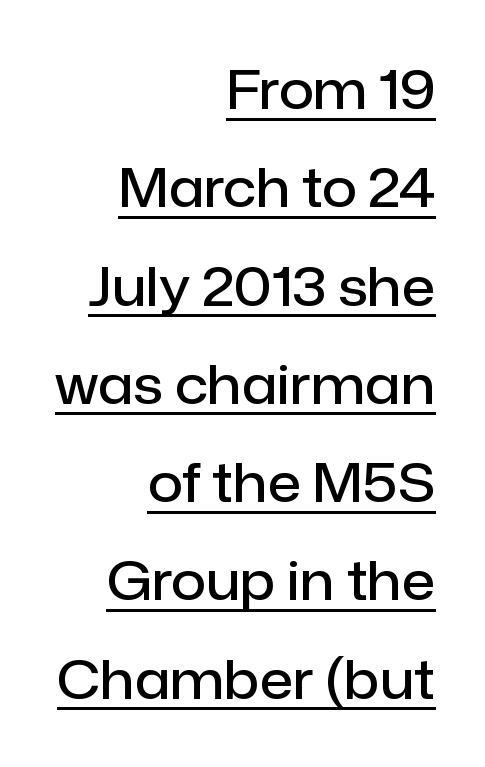
The image shows 54 px semibold sans-serif type, upright; set right-aligned, line spacing 1.82x, normal letter spacing, underlined; low stroke contrast and a medium x-height.
